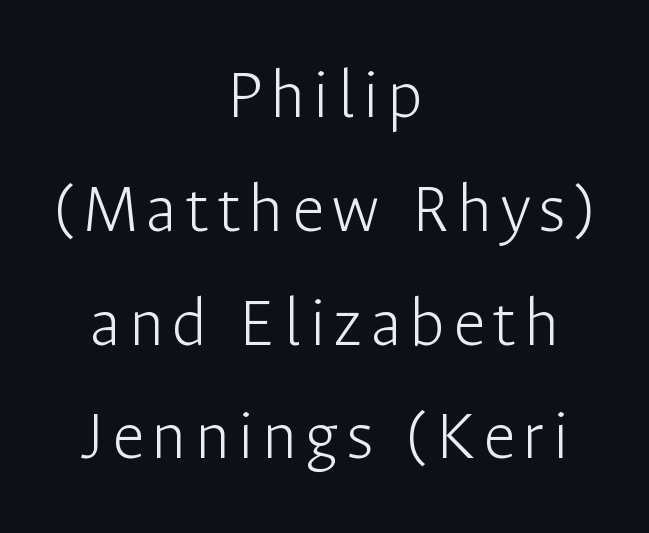
The image shows 72 px light sans-serif type, upright; set centered, normal line spacing (1.58x), not underlined; low stroke contrast and a medium x-height.
